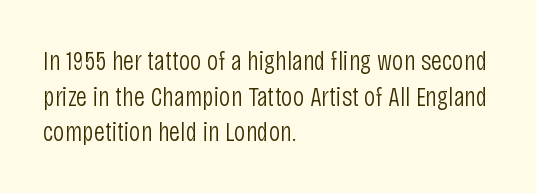
{"serif": "no", "italic": "no", "bold": "no", "weight": "light", "width": "condensed", "stroke_contrast": "low", "x_height": "large", "monospaced": "no", "underline": "no", "align": "left", "line_spacing": "normal", "line_spacing_ratio": 1.27, "letter_spacing": "normal", "letter_spacing_em": 0.0, "glyph_px": 28}
